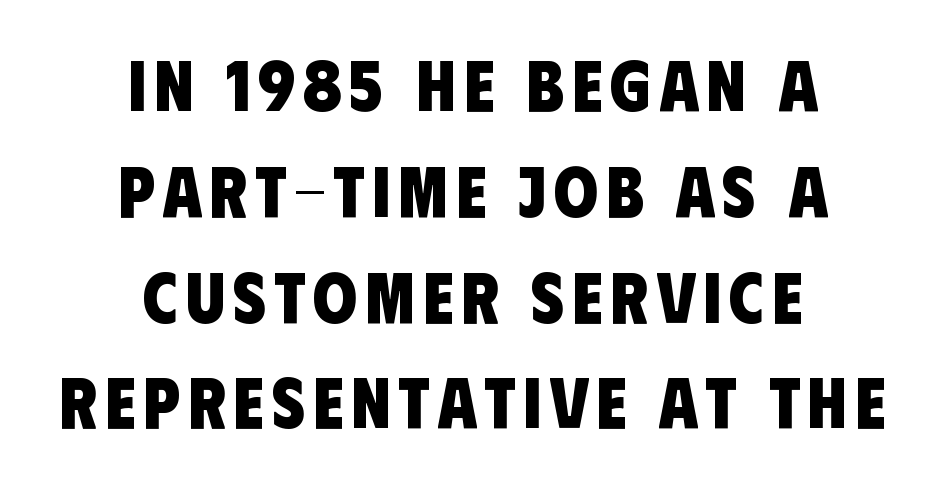
The image shows 71 px heavy, condensed sans-serif type; set centered, normal line spacing (1.49x), not underlined; low stroke contrast and a large x-height.
